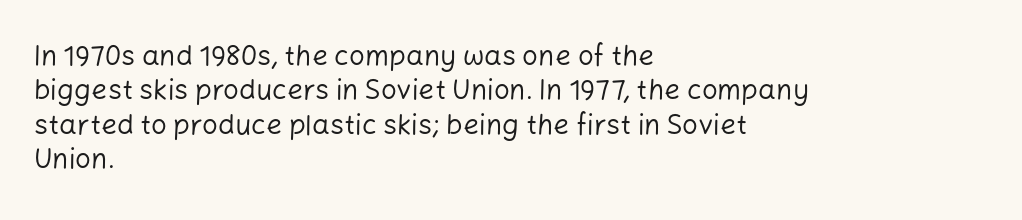
The line texture is even and compact thanks to regular tracking. Is the type heavy? It reads as light-to-regular instead. The typography opts for an upright posture over an oblique one. The foot of each line stays bare and open. The lines are quadded left. Think of a printed novel: that variable character pitch is what you see here.
